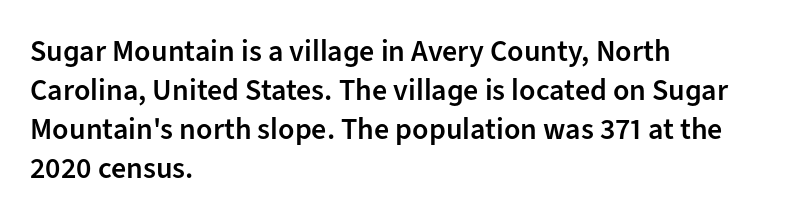
{"serif": "no", "italic": "no", "bold": "semi", "weight": "semibold", "width": "normal", "stroke_contrast": "low", "x_height": "medium", "monospaced": "no", "underline": "no", "align": "left", "line_spacing": "normal", "line_spacing_ratio": 1.3, "letter_spacing": "normal", "letter_spacing_em": 0.0, "glyph_px": 30}
